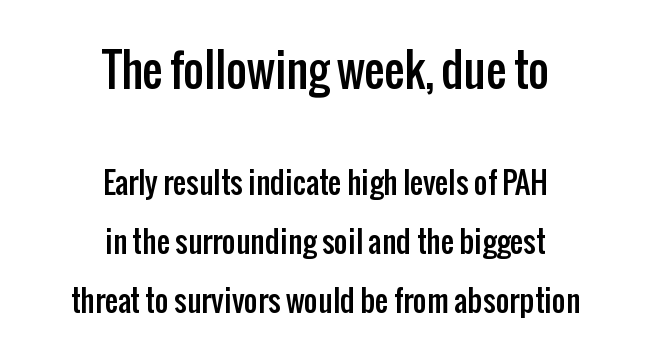
Q: Is the text italic (slanted)? A: No, it is upright.
Q: Is the typeface a serif or a sans-serif typeface? A: Sans-serif.
Q: Is the text underlined? A: No.
Q: How is the paragraph aligned? A: Centered.
Q: Is the spacing between letters normal or unusually wide? A: Normal.
Q: Is the spacing between lines tight, normal or loose? A: Loose.
Q: Which block of text is set in a larger size, the first (top) or the second (bottom)? A: The first (top) one.
Q: Width (condensed, normal, or wide)? A: Condensed.
Q: Stroke contrast? A: Low.
Q: x-height? A: Medium.
Q: Monospaced? A: No.
